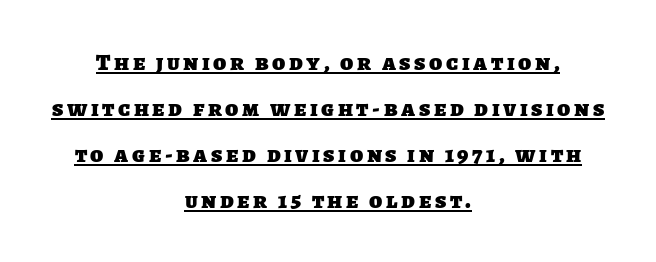
Does the leading feel generous? Absolutely, it's lavish. The strokes are fattened all the way to bold. The specimen includes a rule beneath the text block's lines. The paragraph has two soft edges and a firm central axis.
